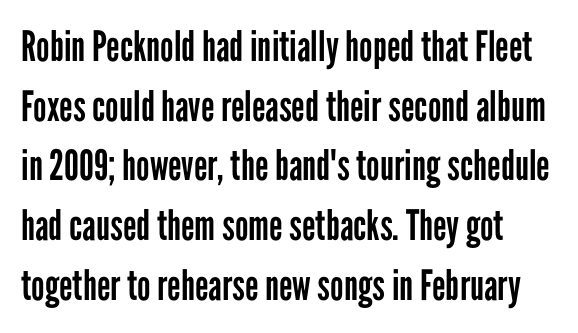
{"serif": "no", "italic": "no", "bold": "no", "weight": "regular", "width": "condensed", "stroke_contrast": "low", "x_height": "medium", "monospaced": "no", "underline": "no", "line_spacing": "normal", "line_spacing_ratio": 1.42, "letter_spacing": "normal", "letter_spacing_em": 0.0, "glyph_px": 42}
